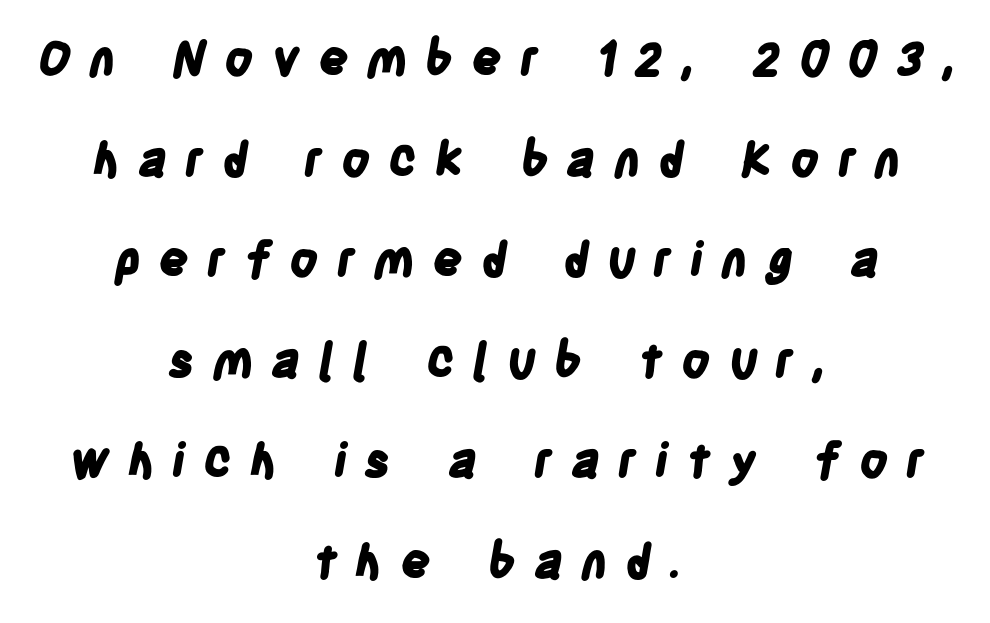
This rendering employs a face without finishing strokes, i.e., a sans-serif. Note the varied advance widths — an 'i' is clearly narrower than an 'm'. Heavy, bold letterforms. These lines stack symmetrically, like a column narrowing and widening about its center. Words float on clear page, feet unadorned.
